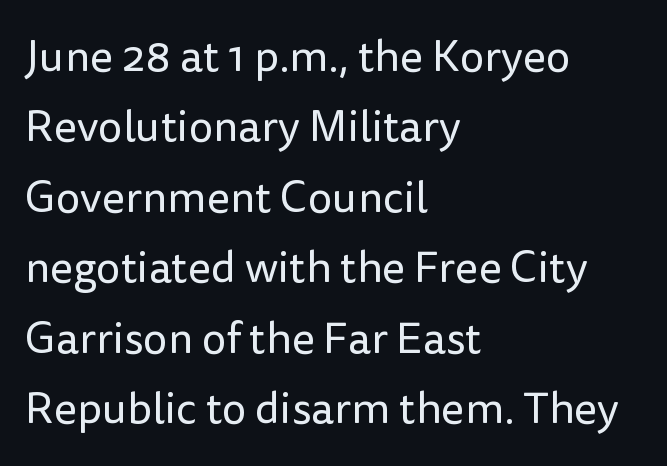
Descenders are the only things crossing below the line. Letters have the restrained weight of plain body copy at most. Spacing verdict: proportional, widths tailored to each character. These lines stack with their left ends in a neat column.
